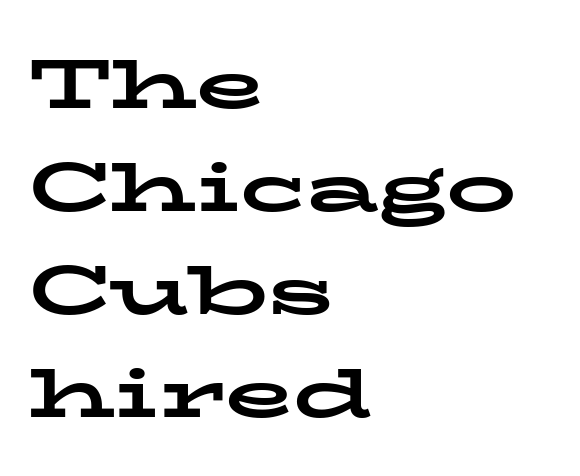
Q: Is the text bold? A: Yes.
Q: Is the text italic (slanted)? A: No, it is upright.
Q: Is the typeface a serif or a sans-serif typeface? A: Serif.
Q: Is the text underlined? A: No.
Q: How is the paragraph aligned? A: Left-aligned.
Q: Is the spacing between letters normal or unusually wide? A: Normal.
Q: Is the spacing between lines tight, normal or loose? A: Normal.
Q: Width (condensed, normal, or wide)? A: Wide.
Q: Stroke contrast? A: Low.
Q: x-height? A: Medium.
Q: Monospaced? A: No.
